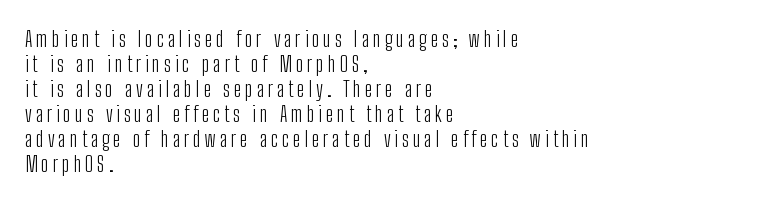
{"italic": "no", "bold": "no", "underline": "no", "align": "left", "line_spacing": "tight", "line_spacing_ratio": 1.14, "glyph_px": 22}
